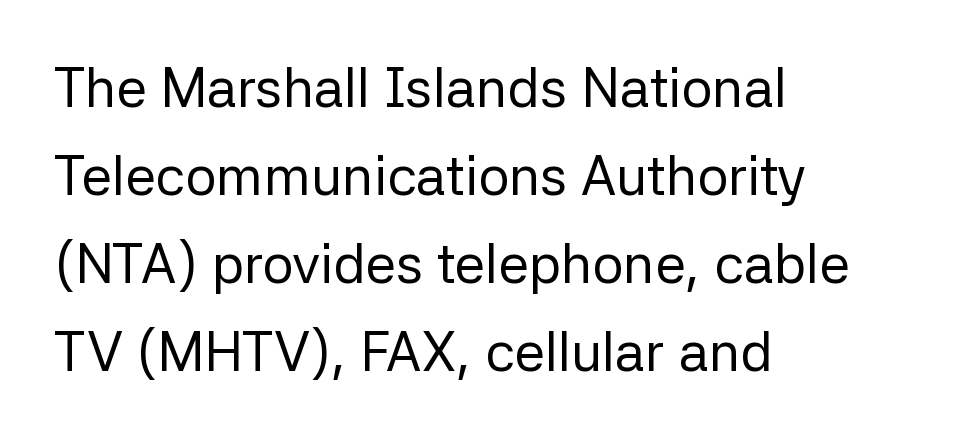
{"serif": "no", "italic": "no", "bold": "no", "weight": "regular", "width": "normal", "stroke_contrast": "low", "x_height": "medium", "monospaced": "no", "underline": "no", "align": "left", "line_spacing": "normal", "line_spacing_ratio": 1.6, "letter_spacing": "normal", "letter_spacing_em": 0.0, "glyph_px": 55}
